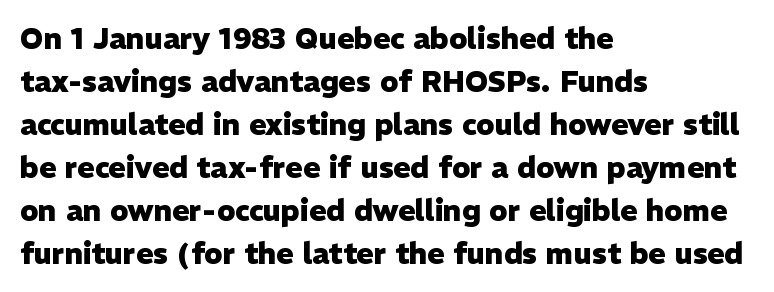
Varying glyph widths throughout — classic text-font behaviour. The glyphs are unaccompanied by any horizontal stroke below them. Horizontally, the lines are justified to the leading edge only. The passage shown has conventional tracking throughout. The line-height multiplier appears to be the usual default. Each letter's strokes conclude bluntly, with no projecting serifs.
